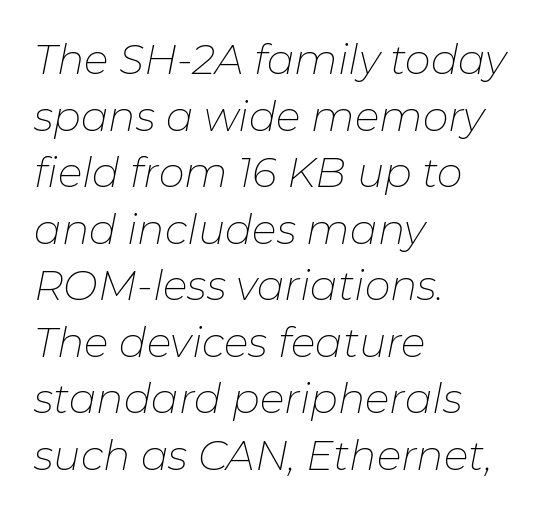
Q: Is the text bold? A: No.
Q: Is the text italic (slanted)? A: Yes, it leans right by about 11 degrees.
Q: Is the text underlined? A: No.
Q: How is the paragraph aligned? A: Left-aligned.
Q: Is the spacing between letters normal or unusually wide? A: Normal.
Q: Is the spacing between lines tight, normal or loose? A: Normal.
Q: Width (condensed, normal, or wide)? A: Normal.
Q: Stroke contrast? A: Low.
Q: x-height? A: Medium.
Q: Monospaced? A: No.
